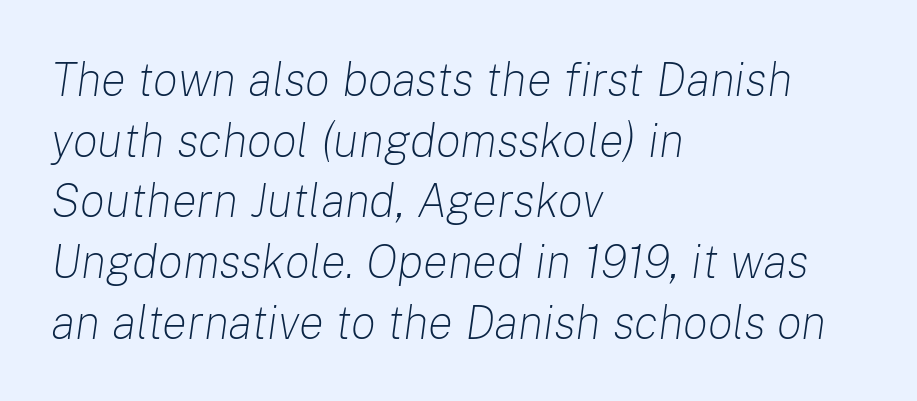
The image shows 47 px light type, italic (leaning right); set left-aligned, normal line spacing (1.29x), normal letter spacing, not underlined; low stroke contrast and a medium x-height.
